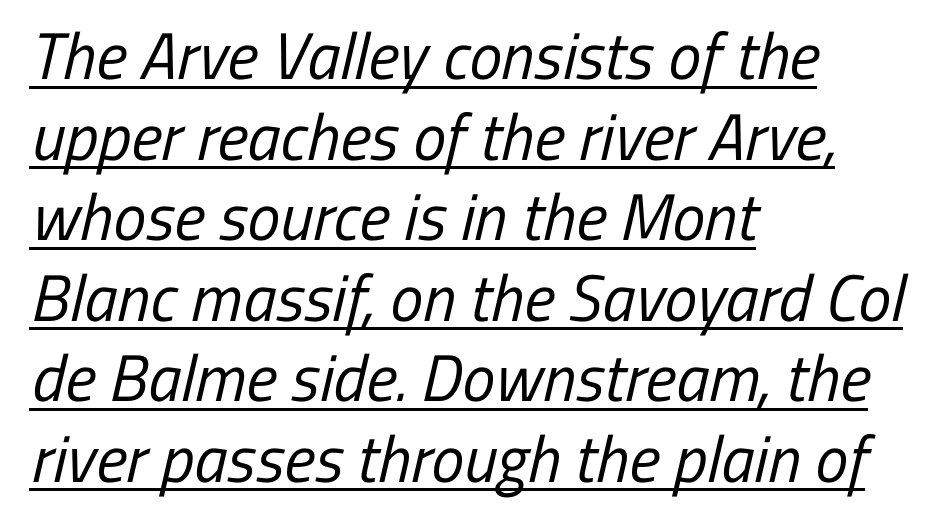
Note the varied advance widths — an 'i' is clearly narrower than an 'm'. A typesetter would call this zero additional tracking. The strokes carry an ordinary text weight at most. The typesetter has applied underlining to the passage shown.
